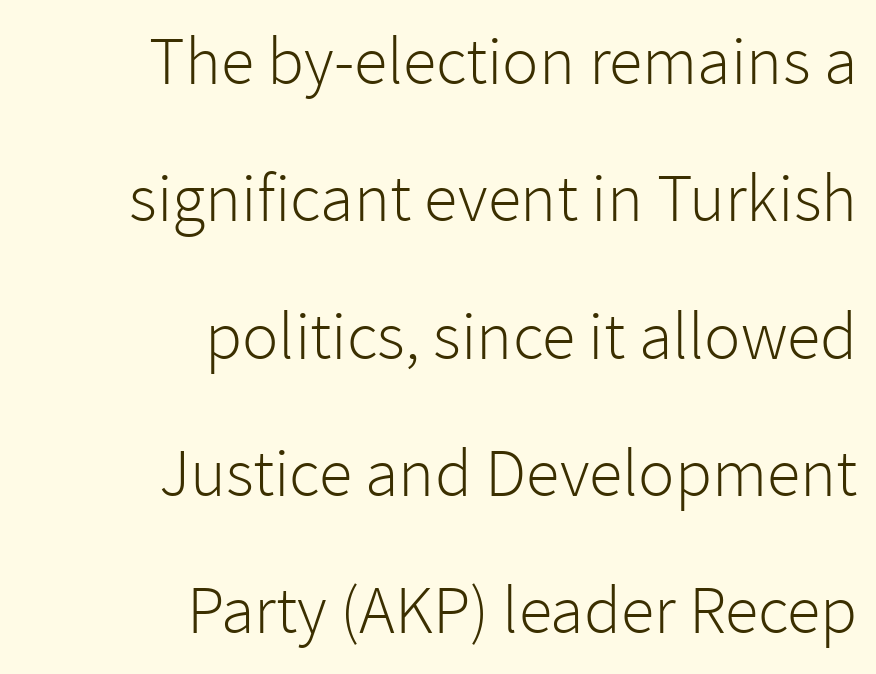
The image shows 68 px light sans-serif type, upright; set right-aligned, loose line spacing (2.02x), normal letter spacing, not underlined; low stroke contrast and a medium x-height.
